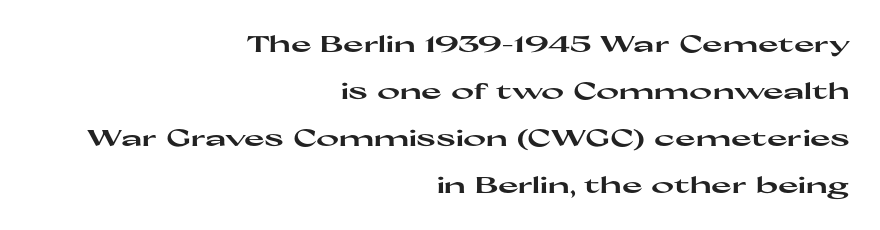
The type is set solid horizontally, with unmodified tracking. The paragraph has a hard right edge and a soft left edge. The letters stand upright; this is a roman face. On the weight axis this lands at bold, roughly 700.
